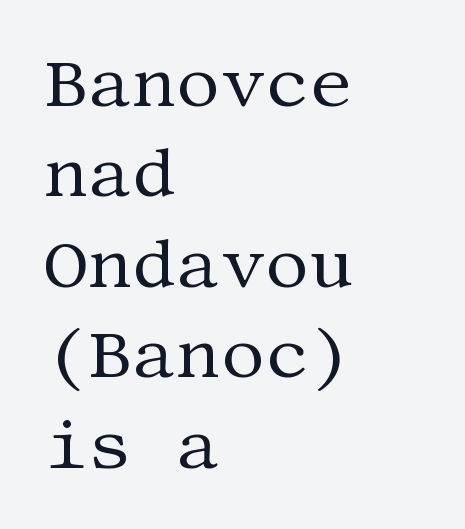
The image shows 69 px regular-weight serif type, upright; set left-aligned, normal line spacing (1.31x), normal letter spacing, not underlined; medium stroke contrast and a large x-height.
